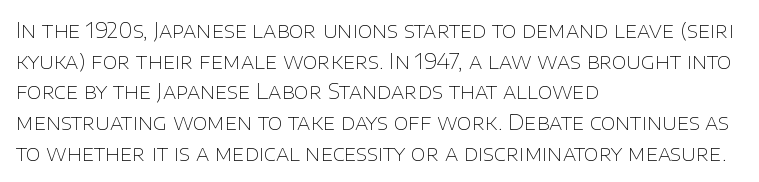
The strip under each line holds only bare page. The lines in this sample share a left origin and differ only in where they stop. The block of text has a typical density, with ordinary space between rows. A typesetter would call this zero additional tracking. Each stroke keeps to a modest, everyday thickness or less. Style check: upright.
